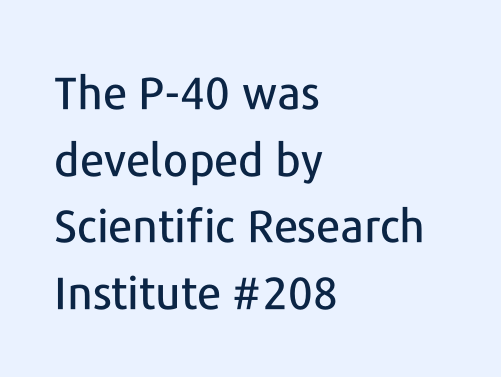
The image shows 45 px sans-serif type, upright; set left-aligned, normal line spacing (1.48x), normal letter spacing, not underlined; low stroke contrast and a medium x-height.
